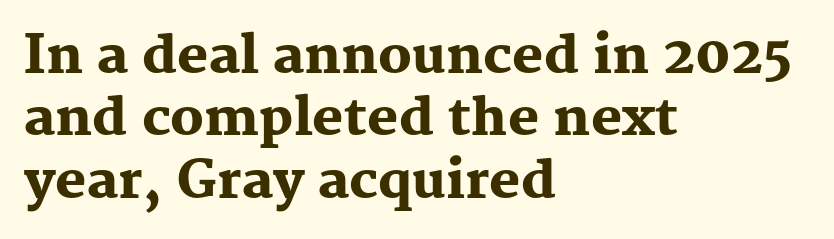
{"serif": "yes", "italic": "no", "bold": "yes", "weight": "heavy", "width": "normal", "stroke_contrast": "medium", "x_height": "medium", "monospaced": "no", "underline": "no", "align": "left", "line_spacing_ratio": 1.2, "letter_spacing": "normal", "letter_spacing_em": 0.0, "glyph_px": 52}
